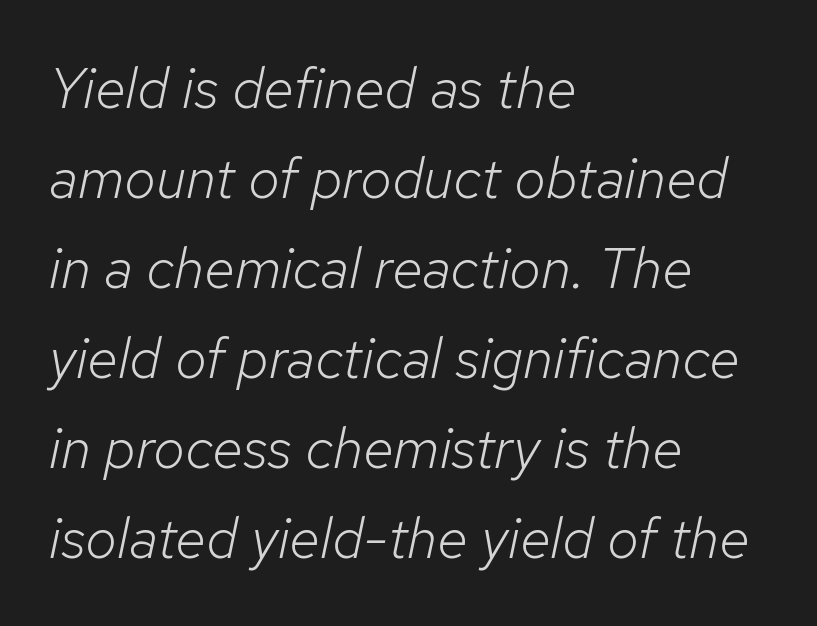
Q: Is the text bold? A: No.
Q: Is the text italic (slanted)? A: Yes, it leans right by about 12 degrees.
Q: Is the text underlined? A: No.
Q: How is the paragraph aligned? A: Left-aligned.
Q: Is the spacing between letters normal or unusually wide? A: Normal.
Q: Is the spacing between lines tight, normal or loose? A: Normal.
Q: Width (condensed, normal, or wide)? A: Normal.
Q: Stroke contrast? A: Low.
Q: x-height? A: Medium.
Q: Monospaced? A: No.
